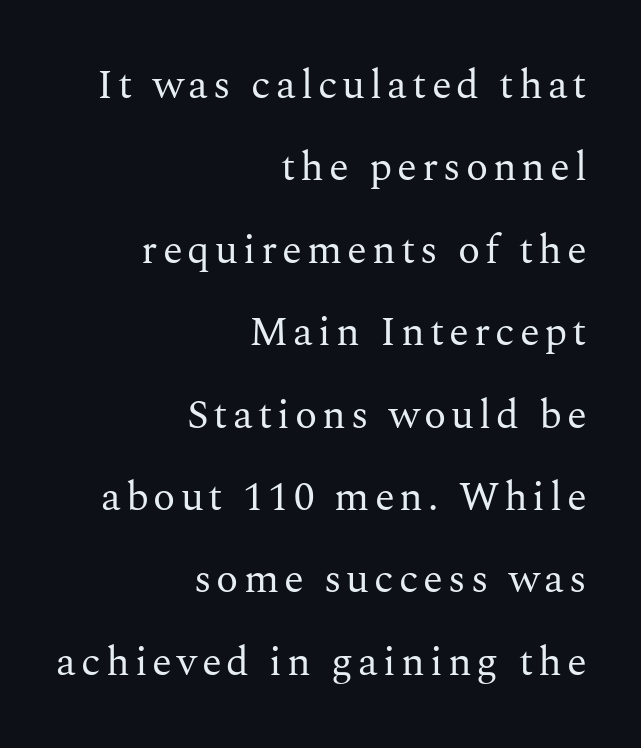
The image shows 41 px regular-weight serif type, upright; set right-aligned, loose line spacing (2.01x), not underlined; medium stroke contrast and a medium x-height.
